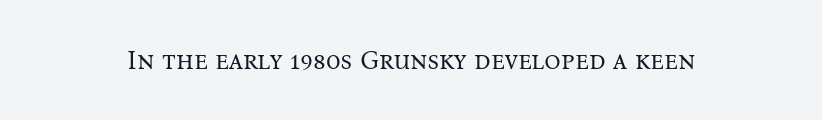
A roman cut, with each character standing at attention. Decoration check: the copy has no underline. The gaps between neighbouring characters are ordinary and unremarkable. Bold? No — there's no thickening of the strokes.
